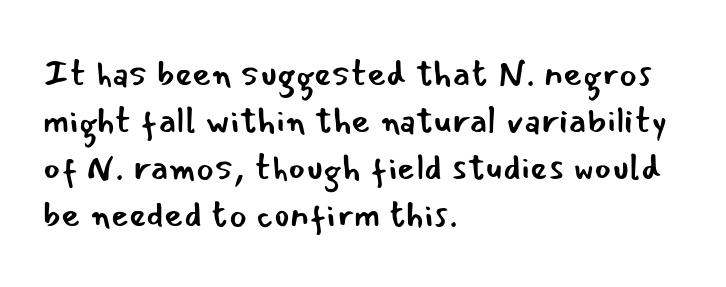
Q: Is the text bold? A: No.
Q: Is the text italic (slanted)? A: No, it is upright.
Q: Is the typeface a serif or a sans-serif typeface? A: Sans-serif.
Q: Is the text underlined? A: No.
Q: How is the paragraph aligned? A: Left-aligned.
Q: Is the spacing between letters normal or unusually wide? A: Normal.
Q: Is the spacing between lines tight, normal or loose? A: Normal.
Q: Width (condensed, normal, or wide)? A: Normal.
Q: Stroke contrast? A: Low.
Q: x-height? A: Small.
Q: Monospaced? A: No.
